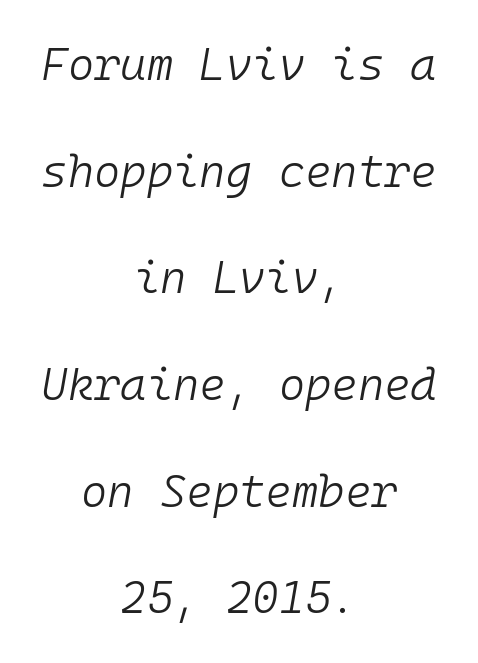
{"italic": "yes", "lean": "right", "slant_degrees": 10, "bold": "no", "weight": "light", "width": "normal", "stroke_contrast": "low", "x_height": "medium", "monospaced": "yes", "underline": "no", "align": "center", "line_spacing": "loose", "line_spacing_ratio": 2.37, "letter_spacing": "normal", "letter_spacing_em": 0.0, "glyph_px": 45}
